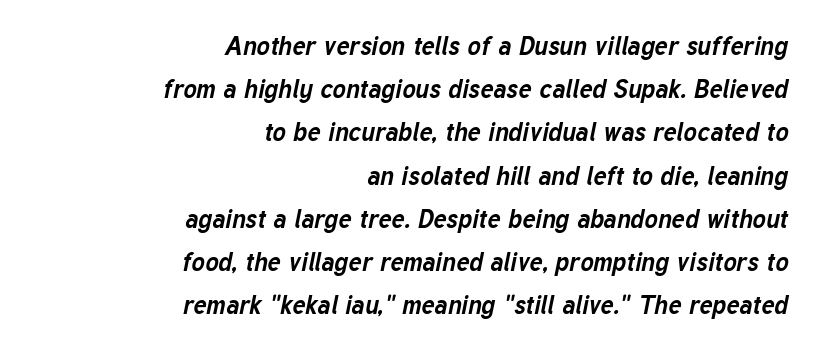
Q: Is the text bold? A: Yes.
Q: Is the text italic (slanted)? A: Yes, it leans right by about 12 degrees.
Q: Is the text underlined? A: No.
Q: How is the paragraph aligned? A: Right-aligned.
Q: Is the spacing between letters normal or unusually wide? A: Normal.
